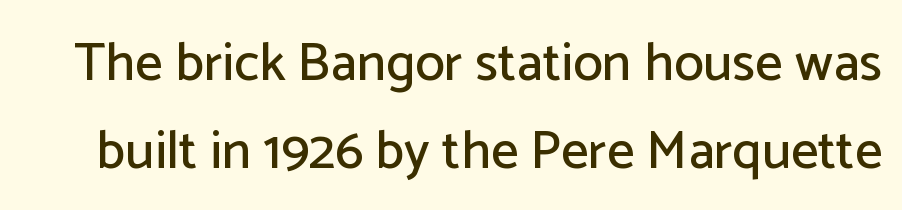
The image shows 54 px sans-serif type, upright; set normal line spacing (1.63x), normal letter spacing, not underlined; low stroke contrast and a medium x-height.
